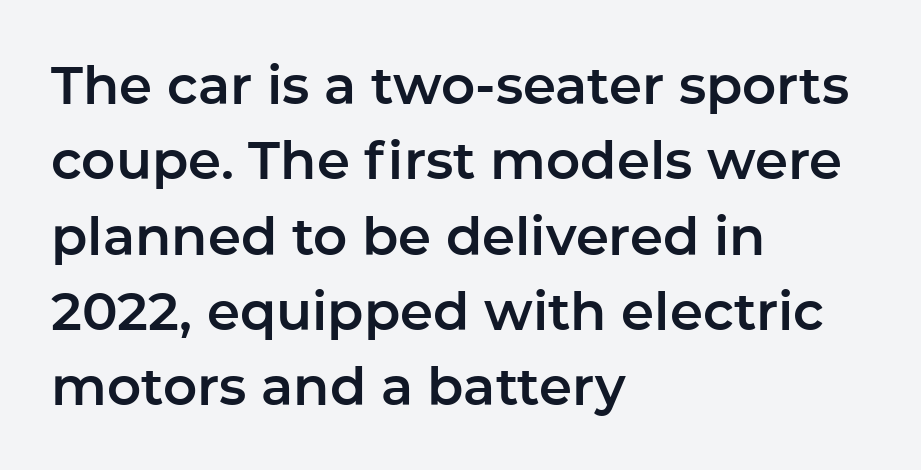
The image shows 53 px sans-serif type, upright; set left-aligned, normal line spacing (1.42x), normal letter spacing, not underlined; low stroke contrast and a medium x-height.
